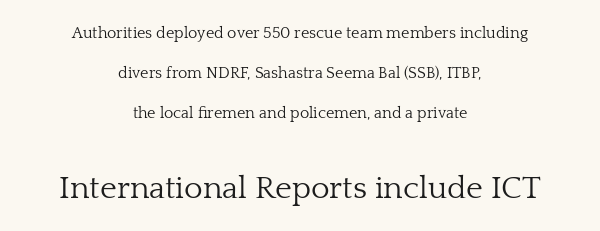
Q: Is the text bold? A: No.
Q: Is the text italic (slanted)? A: No, it is upright.
Q: Is the typeface a serif or a sans-serif typeface? A: Serif.
Q: Is the text underlined? A: No.
Q: How is the paragraph aligned? A: Centered.
Q: Is the spacing between letters normal or unusually wide? A: Normal.
Q: Is the spacing between lines tight, normal or loose? A: Loose.
Q: Which block of text is set in a larger size, the first (top) or the second (bottom)? A: The second (bottom) one.
Q: Width (condensed, normal, or wide)? A: Normal.
Q: Stroke contrast? A: Low.
Q: x-height? A: Medium.
Q: Monospaced? A: No.
